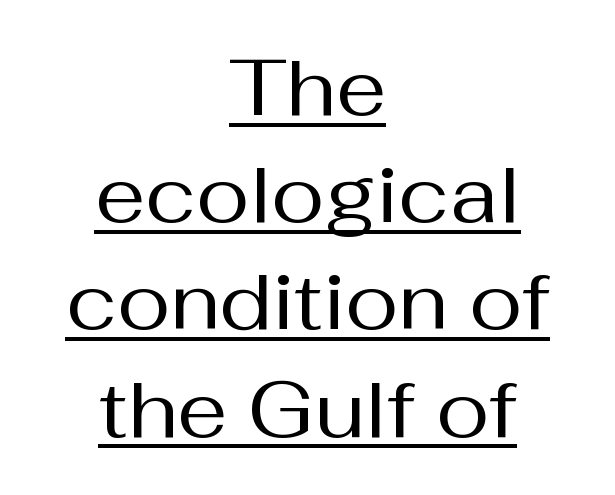
Leading matches the norm, producing a regular column. Casual observation: everything's sitting right in the middle. The passage shown is underscored from start to finish. The rendering shows plain stroke endings on the letterforms — a sans-serif design. Posture: vertical.
